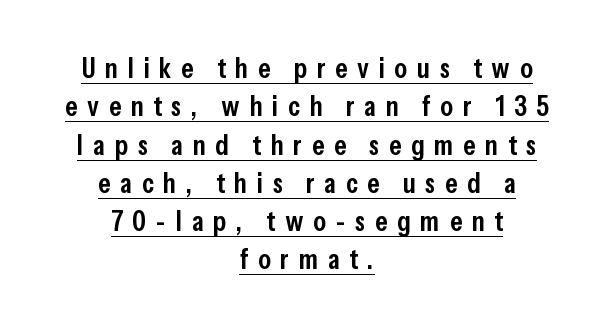
Q: Is the text bold? A: Semi-bold.
Q: Is the text italic (slanted)? A: No, it is upright.
Q: Is the typeface a serif or a sans-serif typeface? A: Sans-serif.
Q: Is the text underlined? A: Yes.
Q: How is the paragraph aligned? A: Centered.
Q: Is the spacing between letters normal or unusually wide? A: Unusually wide.
Q: Is the spacing between lines tight, normal or loose? A: Normal.
Q: Width (condensed, normal, or wide)? A: Condensed.
Q: Stroke contrast? A: Low.
Q: x-height? A: Medium.
Q: Monospaced? A: No.
